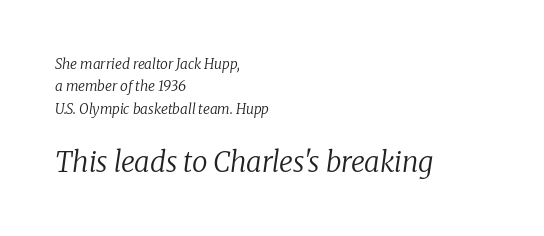
Q: Is the text bold? A: No.
Q: Is the text italic (slanted)? A: Yes, it leans right by about 8 degrees.
Q: Is the typeface a serif or a sans-serif typeface? A: Serif.
Q: Is the text underlined? A: No.
Q: How is the paragraph aligned? A: Left-aligned.
Q: Is the spacing between letters normal or unusually wide? A: Normal.
Q: Is the spacing between lines tight, normal or loose? A: Normal.
Q: Which block of text is set in a larger size, the first (top) or the second (bottom)? A: The second (bottom) one.
Q: Width (condensed, normal, or wide)? A: Normal.
Q: Stroke contrast? A: Low.
Q: x-height? A: Medium.
Q: Monospaced? A: No.
